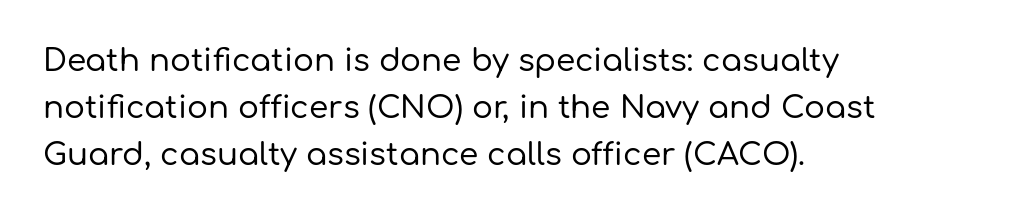
Q: Is the text italic (slanted)? A: No, it is upright.
Q: Is the typeface a serif or a sans-serif typeface? A: Sans-serif.
Q: Is the text underlined? A: No.
Q: How is the paragraph aligned? A: Left-aligned.
Q: Is the spacing between letters normal or unusually wide? A: Normal.
Q: Is the spacing between lines tight, normal or loose? A: Normal.
Q: Width (condensed, normal, or wide)? A: Normal.
Q: Stroke contrast? A: Low.
Q: x-height? A: Medium.
Q: Monospaced? A: No.
